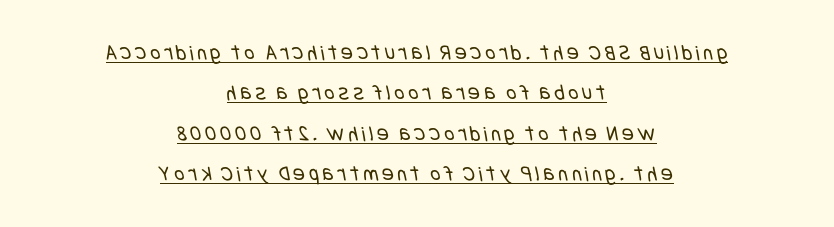
The image shows 22 px text type; set centered, line spacing 1.84x, underlined.
